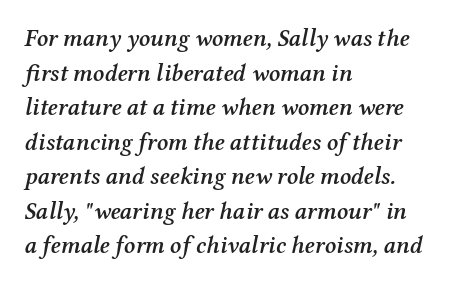
The image shows 24 px text type, italic (leaning right); set left-aligned, normal line spacing (1.44x), normal letter spacing, not underlined.
